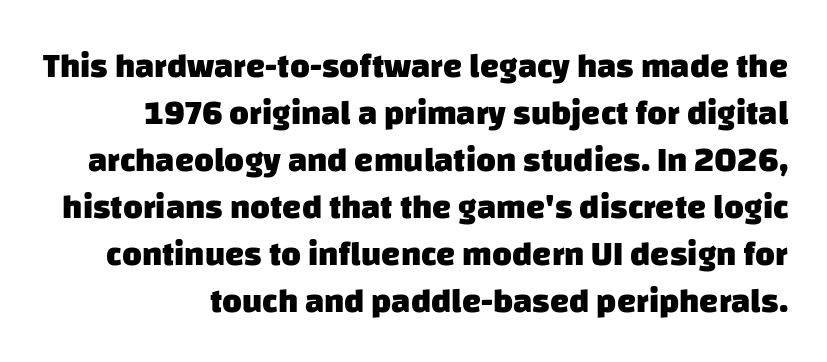
The image shows 34 px heavy sans-serif type; set normal line spacing (1.38x), normal letter spacing, not underlined; low stroke contrast and a large x-height.
